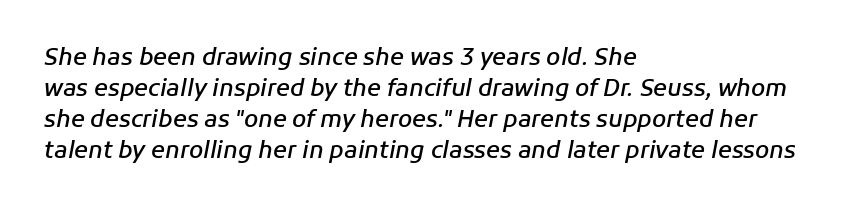
The image shows 23 px text type, italic (leaning right); set left-aligned, normal line spacing (1.35x), normal letter spacing, not underlined.
